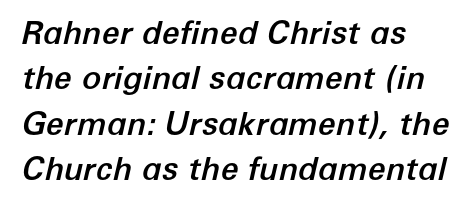
The image shows 32 px text type, italic (leaning right); set left-aligned, normal line spacing (1.42x), normal letter spacing, not underlined; low stroke contrast and a medium x-height.
